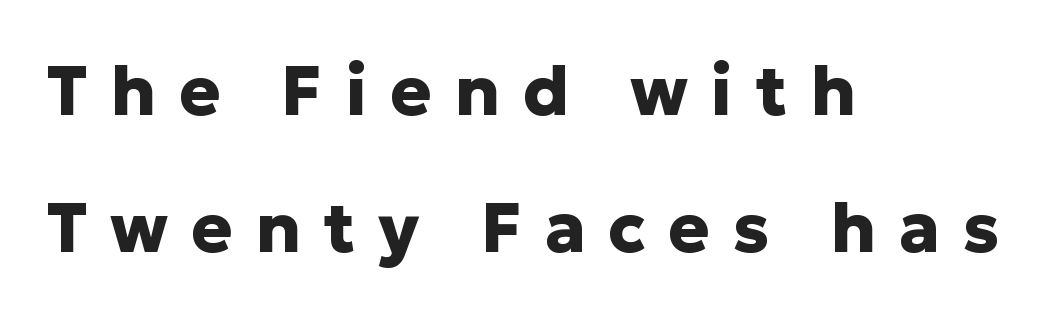
{"serif": "no", "italic": "no", "bold": "yes", "weight": "heavy", "width": "normal", "stroke_contrast": "low", "x_height": "medium", "monospaced": "no", "underline": "no", "align": "left", "line_spacing": "loose", "line_spacing_ratio": 1.98, "letter_spacing": "wide", "letter_spacing_em": 0.33, "glyph_px": 69}
